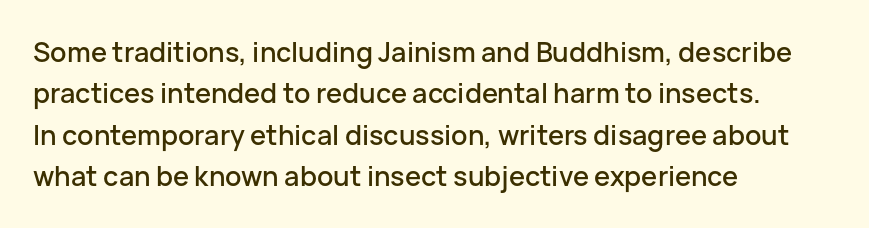
Successive baselines arrive at the customary interval. Short and long lines alike share a common starting point at left. Italic: no, the glyphs are upright roman. Short note: letters normally spaced. Quick note: underline off.
